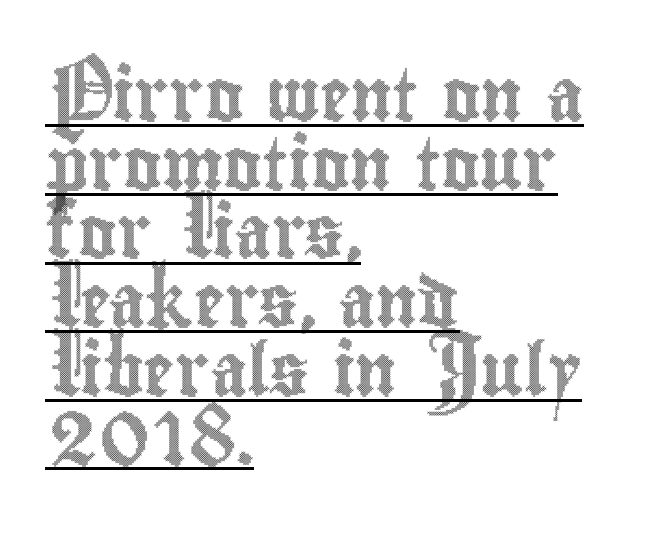
{"italic": "no", "width": "condensed", "x_height": "small", "monospaced": "no", "underline": "yes", "align": "left", "line_spacing": "normal", "line_spacing_ratio": 1.32, "letter_spacing": "normal", "letter_spacing_em": 0.0, "glyph_px": 52}
